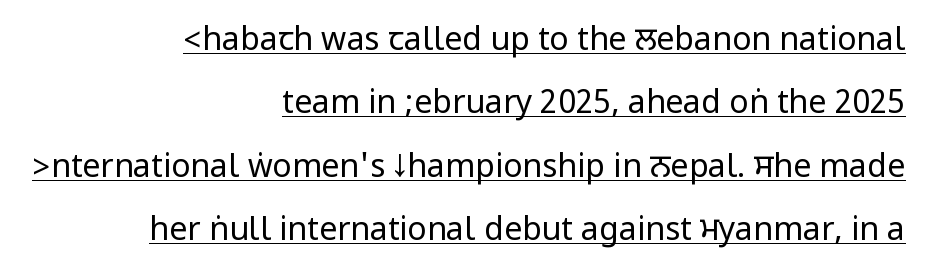
{"serif": "no", "italic": "no", "bold": "no", "weight": "regular", "width": "condensed", "stroke_contrast": "low", "underline": "yes", "align": "right", "line_spacing": "loose", "line_spacing_ratio": 1.98, "letter_spacing": "normal", "letter_spacing_em": 0.0, "glyph_px": 32}
